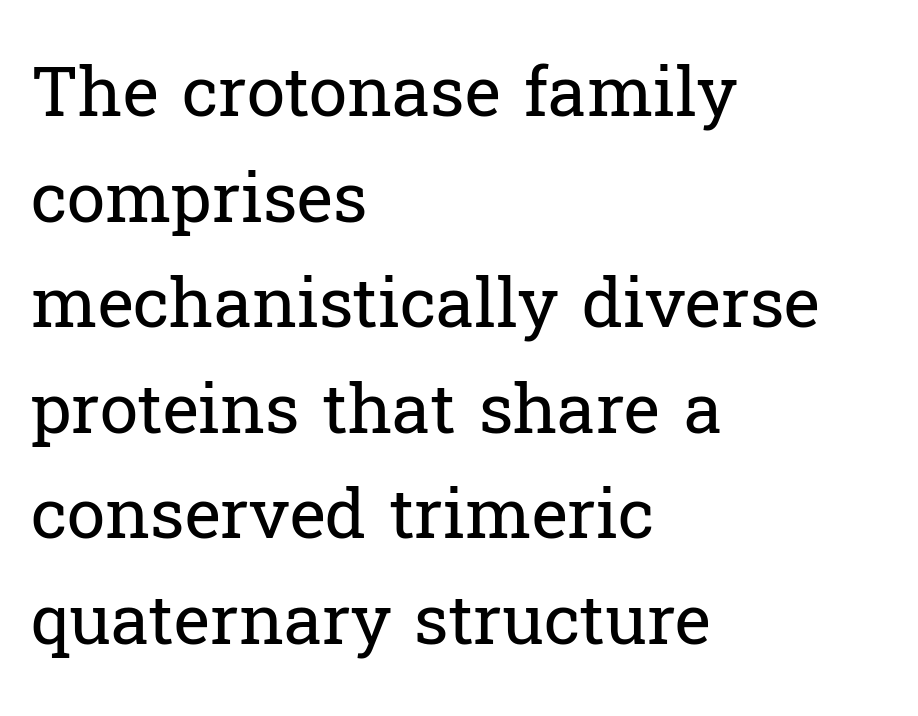
Q: Is the text bold? A: No.
Q: Is the text italic (slanted)? A: No, it is upright.
Q: Is the typeface a serif or a sans-serif typeface? A: Serif.
Q: Is the text underlined? A: No.
Q: How is the paragraph aligned? A: Left-aligned.
Q: Is the spacing between letters normal or unusually wide? A: Normal.
Q: Is the spacing between lines tight, normal or loose? A: Normal.
Q: Width (condensed, normal, or wide)? A: Normal.
Q: Stroke contrast? A: Low.
Q: x-height? A: Medium.
Q: Monospaced? A: No.
